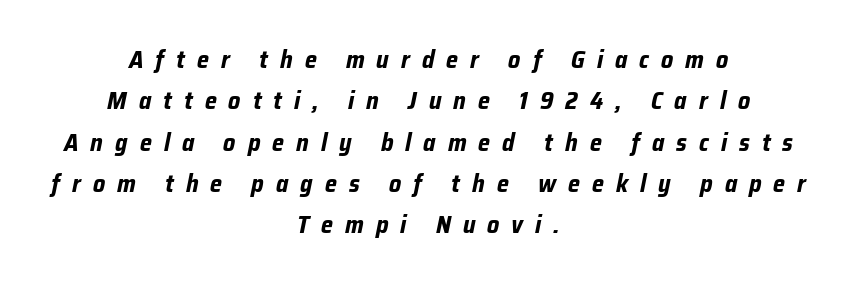
Q: Is the text bold? A: Yes.
Q: Is the text italic (slanted)? A: Yes, it leans right by about 12 degrees.
Q: Is the text underlined? A: No.
Q: How is the paragraph aligned? A: Centered.
Q: Is the spacing between letters normal or unusually wide? A: Unusually wide.
